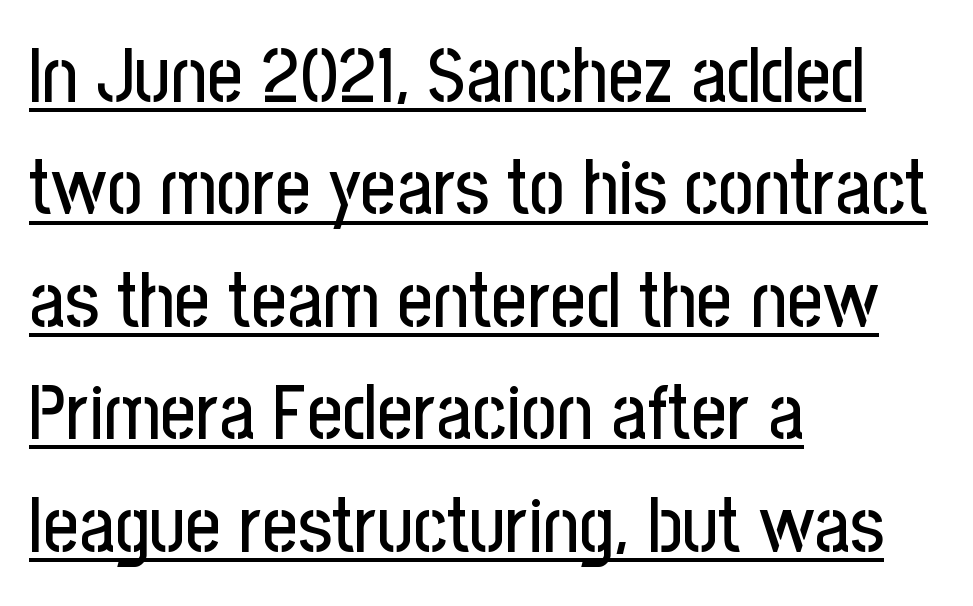
Leftover space on each line is placed entirely after the last word. Compared with typical paragraphs, the rows here are spaced about the same. The rendering uses the underline text-decoration. Typographically, this falls in the sans-serif category. Do the characters align in a grid? No, the font is proportional.
